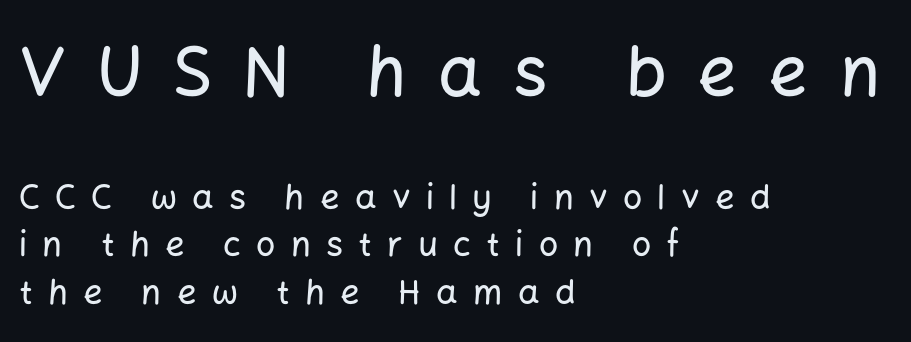
Q: Is the text italic (slanted)? A: No, it is upright.
Q: Is the typeface a serif or a sans-serif typeface? A: Sans-serif.
Q: Is the text underlined? A: No.
Q: How is the paragraph aligned? A: Left-aligned.
Q: Is the spacing between letters normal or unusually wide? A: Unusually wide.
Q: Is the spacing between lines tight, normal or loose? A: Normal.
Q: Which block of text is set in a larger size, the first (top) or the second (bottom)? A: The first (top) one.
Q: Width (condensed, normal, or wide)? A: Normal.
Q: Stroke contrast? A: Low.
Q: x-height? A: Medium.
Q: Monospaced? A: No.
